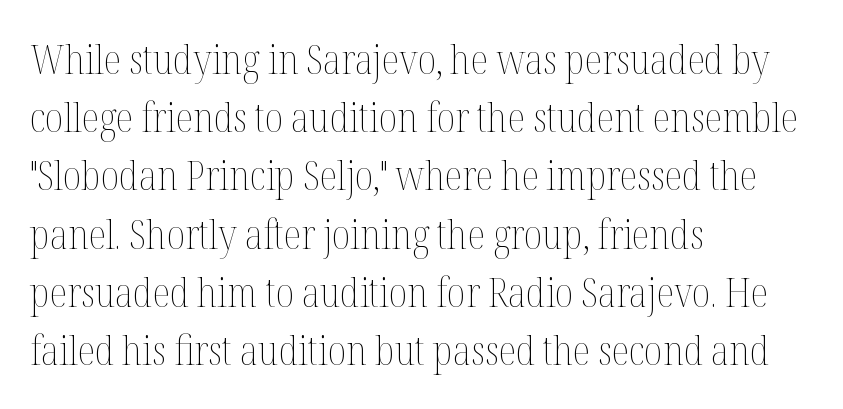
The image shows 41 px thin, condensed type, upright; set left-aligned, normal line spacing (1.42x), normal letter spacing, not underlined; medium stroke contrast and a medium x-height.
